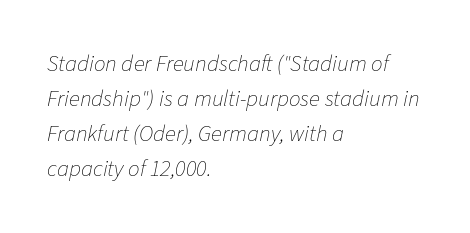
{"italic": "yes", "lean": "right", "slant_degrees": 11, "bold": "no", "underline": "no", "align": "left", "line_spacing": "normal", "line_spacing_ratio": 1.52, "letter_spacing": "normal", "letter_spacing_em": 0.0, "glyph_px": 23}
